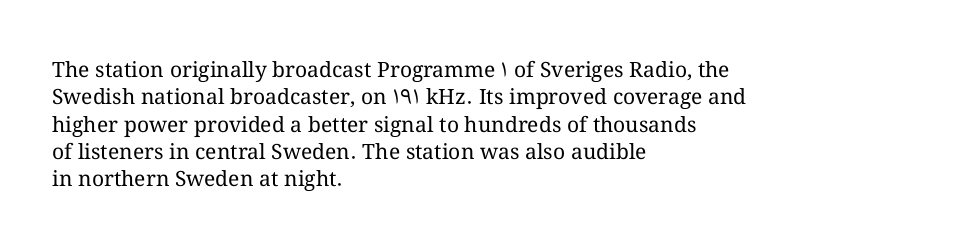
Reading down the block, your eye returns to a fixed left position each line. The weight tops out at a normal text grade. Interline gaps are of average width in this sample. The letters sit at their default tracking, neither squeezed nor spread.
